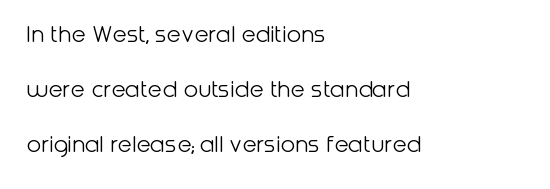
{"italic": "no", "bold": "no", "underline": "no", "align": "left", "line_spacing": "loose", "line_spacing_ratio": 2.11, "letter_spacing": "normal", "letter_spacing_em": 0.0, "glyph_px": 26}
